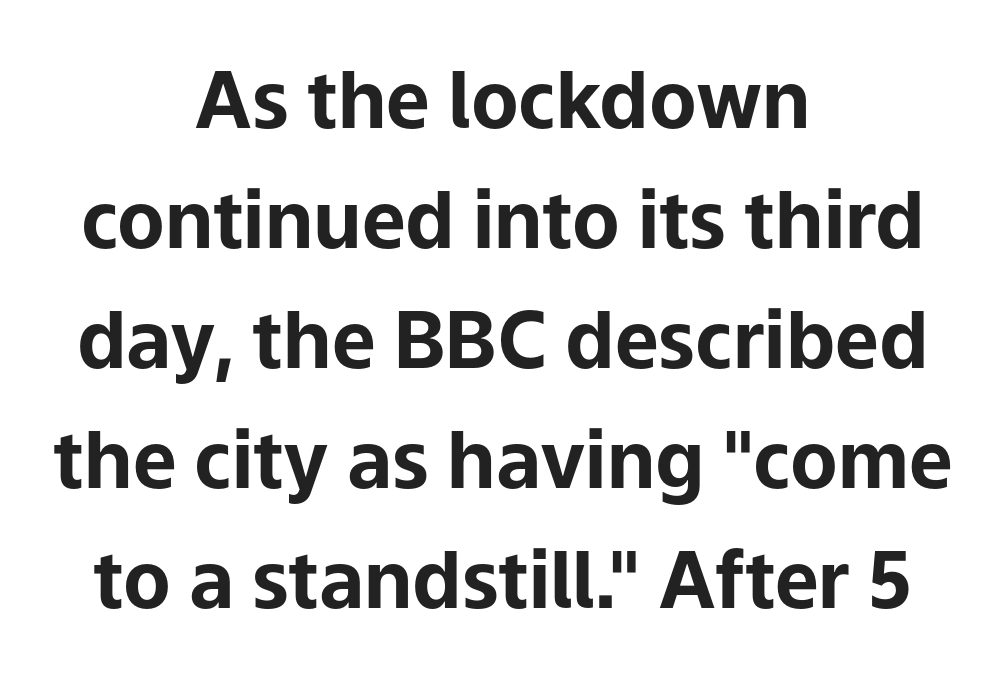
The image shows 78 px bold sans-serif type, upright; set centered, normal line spacing (1.54x), normal letter spacing, not underlined; low stroke contrast and a medium x-height.
